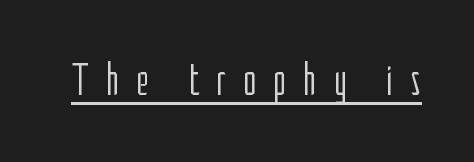
{"serif": "no", "italic": "no", "bold": "no", "weight": "light", "width": "condensed", "stroke_contrast": "low", "x_height": "medium", "monospaced": "no", "underline": "yes", "letter_spacing": "wide", "letter_spacing_em": 0.36, "glyph_px": 46}
